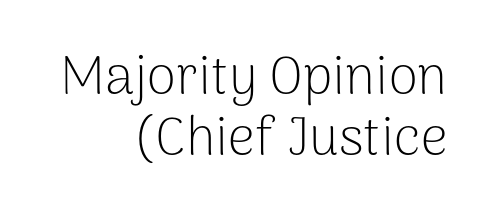
Q: Is the text bold? A: No.
Q: Is the text italic (slanted)? A: No, it is upright.
Q: Is the typeface a serif or a sans-serif typeface? A: Sans-serif.
Q: Is the text underlined? A: No.
Q: How is the paragraph aligned? A: Right-aligned.
Q: Is the spacing between letters normal or unusually wide? A: Normal.
Q: Width (condensed, normal, or wide)? A: Normal.
Q: Stroke contrast? A: Low.
Q: x-height? A: Medium.
Q: Monospaced? A: No.
